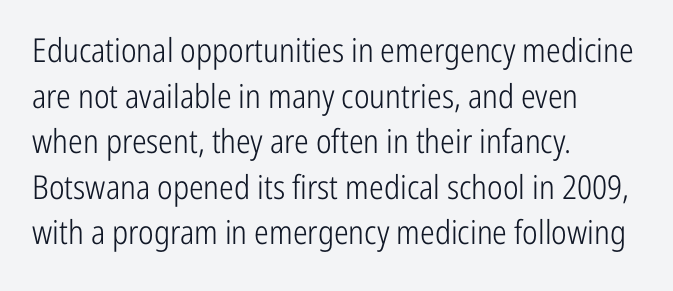
Stems and bowls with no extra thickness — not bold. Observe the absence of serifs on each vertical stroke in this sample. The foot of each line stays bare and open. In terms of letterspacing, this is plain default setting. The passage shown stacks its lines at a standard gap.
